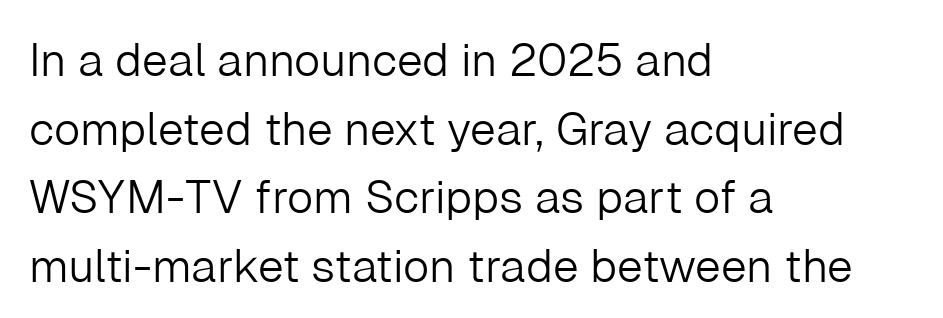
Q: Is the text bold? A: No.
Q: Is the text italic (slanted)? A: No, it is upright.
Q: Is the typeface a serif or a sans-serif typeface? A: Sans-serif.
Q: Is the text underlined? A: No.
Q: How is the paragraph aligned? A: Left-aligned.
Q: Is the spacing between letters normal or unusually wide? A: Normal.
Q: Is the spacing between lines tight, normal or loose? A: Normal.
Q: Width (condensed, normal, or wide)? A: Normal.
Q: Stroke contrast? A: Low.
Q: x-height? A: Medium.
Q: Monospaced? A: No.
